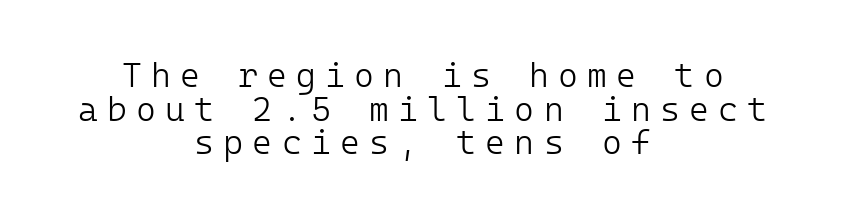
Posture: vertical. The characters display no serif detailing; their extremities are plain. The words here are not underlined. How are the letters spaced? Widely, with obvious added tracking.
